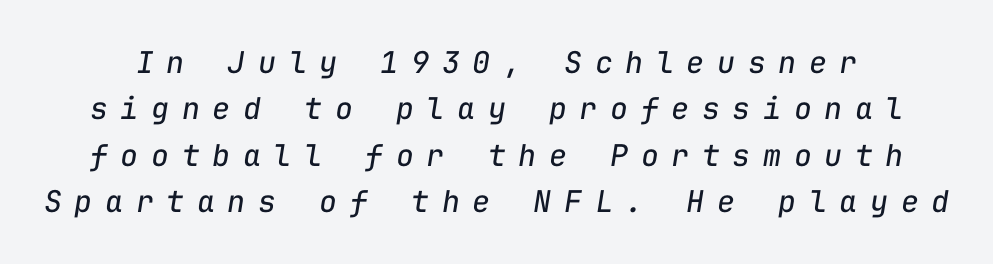
Q: Is the text bold? A: No.
Q: Is the text italic (slanted)? A: Yes, it leans right by about 9 degrees.
Q: Is the text underlined? A: No.
Q: Is the spacing between letters normal or unusually wide? A: Unusually wide.
Q: Is the spacing between lines tight, normal or loose? A: Normal.
Q: Width (condensed, normal, or wide)? A: Normal.
Q: Stroke contrast? A: Low.
Q: x-height? A: Medium.
Q: Monospaced? A: Yes.
